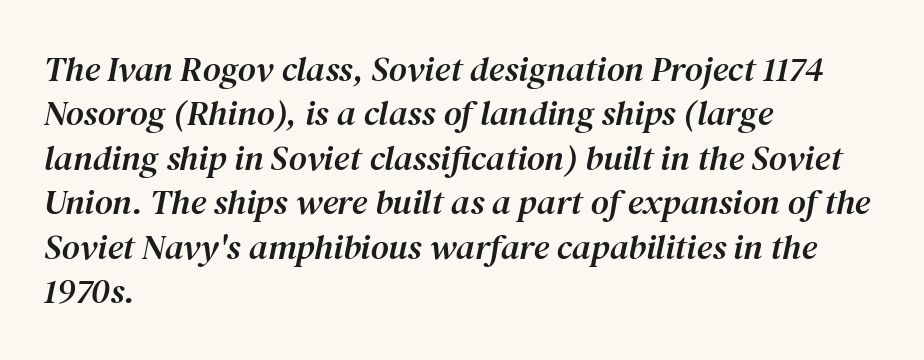
The image shows 35 px serif type, italic (leaning right); set left-aligned, normal line spacing (1.27x), normal letter spacing, not underlined; medium stroke contrast and a medium x-height.
